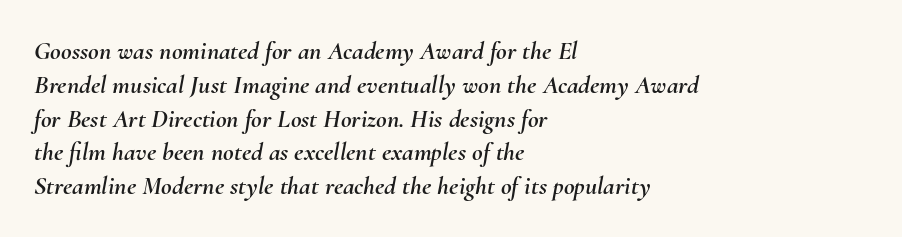
{"italic": "yes", "lean": "right", "slant_degrees": 10, "underline": "no", "align": "left", "line_spacing": "normal", "line_spacing_ratio": 1.3, "letter_spacing": "normal", "letter_spacing_em": 0.0, "glyph_px": 26}
